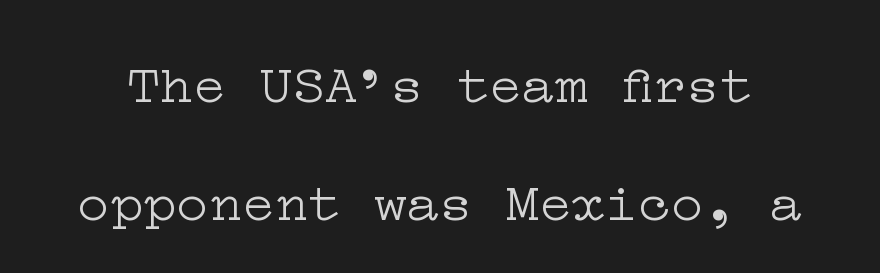
The image shows 55 px light, wide serif type, upright; set loose line spacing (2.14x), normal letter spacing, not underlined; low stroke contrast and a medium x-height.
